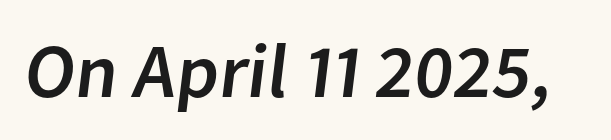
Nothing unusual about the tracking: characters are spaced as the font intends. A typesetter would call this proportional, since set widths differ per character. To sum up the face: it is a sans, with no serifs. A clean baseline with only descenders dipping below it.
